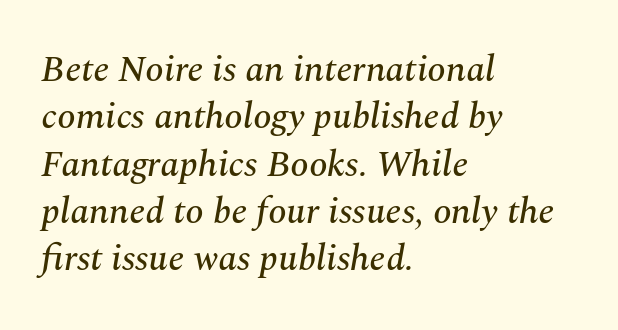
When letters slant like this, we call the style italic. The specimen omits any rule beneath the text block's lines. This sample has the flowing, uneven cadence of proportional lettering. In terms of letterform style, serifs are clearly present. Horizontally, the lines are justified to the leading edge only. Here the glyphs are tracked normally, forming tight word shapes.
